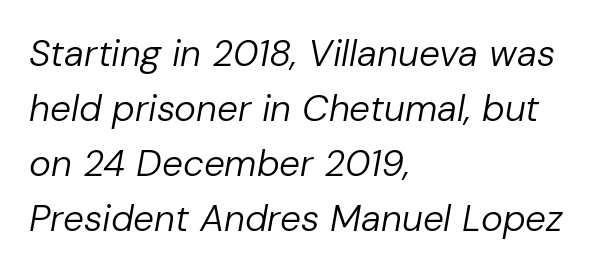
{"italic": "yes", "lean": "right", "slant_degrees": 10, "bold": "no", "weight": "regular", "width": "normal", "stroke_contrast": "low", "x_height": "medium", "monospaced": "no", "underline": "no", "align": "left", "line_spacing": "normal", "line_spacing_ratio": 1.49, "letter_spacing": "normal", "letter_spacing_em": 0.0, "glyph_px": 37}
